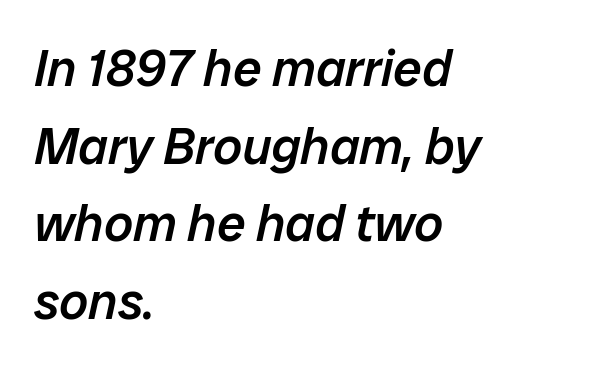
Q: Is the text bold? A: Semi-bold.
Q: Is the text italic (slanted)? A: Yes, it leans right by about 12 degrees.
Q: Is the text underlined? A: No.
Q: How is the paragraph aligned? A: Left-aligned.
Q: Is the spacing between letters normal or unusually wide? A: Normal.
Q: Is the spacing between lines tight, normal or loose? A: Normal.
Q: Width (condensed, normal, or wide)? A: Normal.
Q: Stroke contrast? A: Low.
Q: x-height? A: Medium.
Q: Monospaced? A: No.
